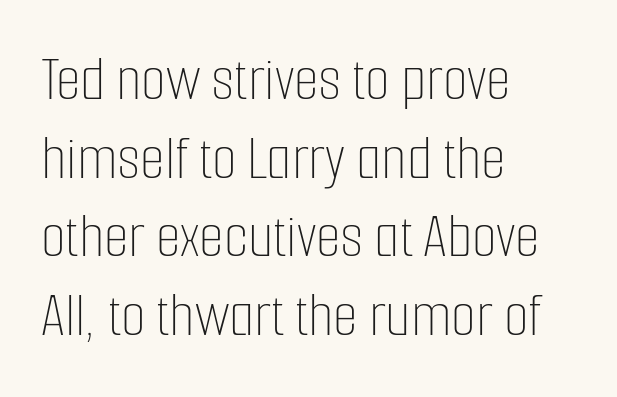
Q: Is the text bold? A: No.
Q: Is the text italic (slanted)? A: No, it is upright.
Q: Is the text underlined? A: No.
Q: How is the paragraph aligned? A: Left-aligned.
Q: Is the spacing between letters normal or unusually wide? A: Normal.
Q: Width (condensed, normal, or wide)? A: Condensed.
Q: Stroke contrast? A: Low.
Q: x-height? A: Medium.
Q: Monospaced? A: No.
